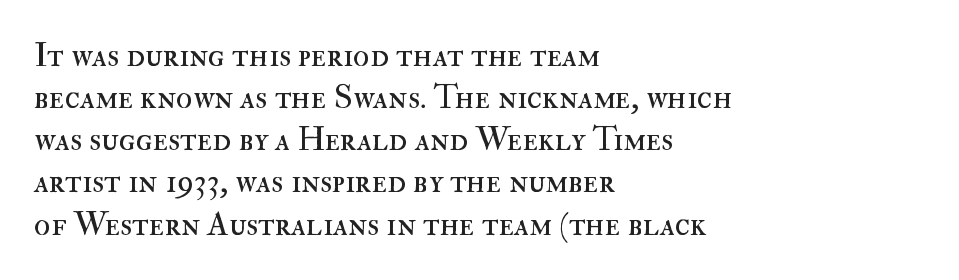
The image shows 34 px regular-weight type, upright; set left-aligned, line spacing 1.24x, normal letter spacing, not underlined; high stroke contrast and a small x-height.
